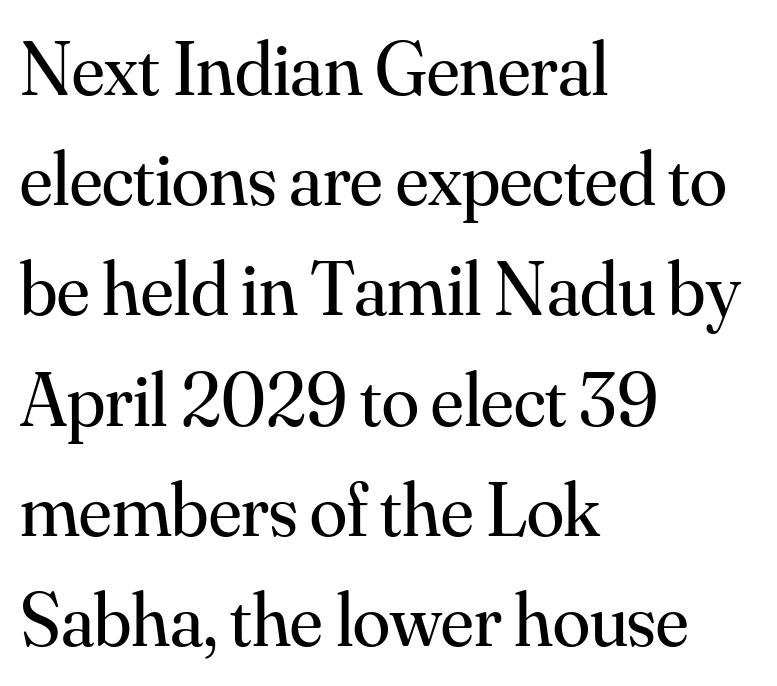
Q: Is the text bold? A: No.
Q: Is the text italic (slanted)? A: No, it is upright.
Q: Is the typeface a serif or a sans-serif typeface? A: Serif.
Q: Is the text underlined? A: No.
Q: How is the paragraph aligned? A: Left-aligned.
Q: Is the spacing between letters normal or unusually wide? A: Normal.
Q: Is the spacing between lines tight, normal or loose? A: Normal.
Q: Width (condensed, normal, or wide)? A: Normal.
Q: Stroke contrast? A: Medium.
Q: x-height? A: Small.
Q: Monospaced? A: No.
